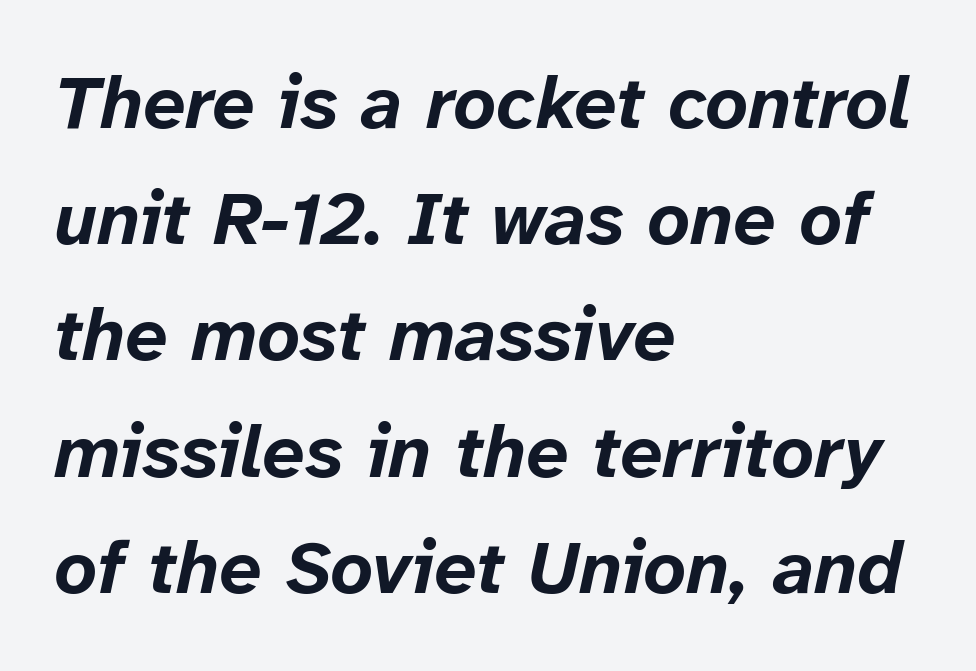
Q: Is the text bold? A: Yes.
Q: Is the text italic (slanted)? A: Yes, it leans right by about 12 degrees.
Q: Is the text underlined? A: No.
Q: How is the paragraph aligned? A: Left-aligned.
Q: Is the spacing between letters normal or unusually wide? A: Normal.
Q: Is the spacing between lines tight, normal or loose? A: Normal.
Q: Width (condensed, normal, or wide)? A: Normal.
Q: Stroke contrast? A: Low.
Q: x-height? A: Medium.
Q: Monospaced? A: No.
